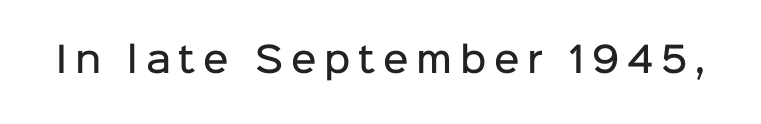
The letters stand straight up with perfectly vertical stems. This rendering widens character spacing well past its baseline value. You could not count columns in this text — the font is proportionally spaced. The zone under the glyphs is completely vacant. Each letter's strokes conclude bluntly, with no projecting serifs.
